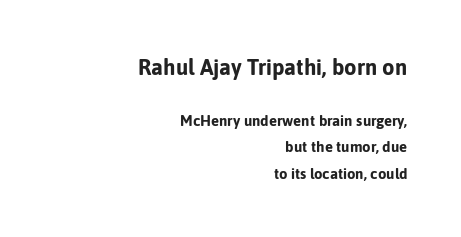
The image shows 22 px bold type, upright; set right-aligned, line spacing 1.77x, normal letter spacing, not underlined; the first (top) block is 1.47x larger.
